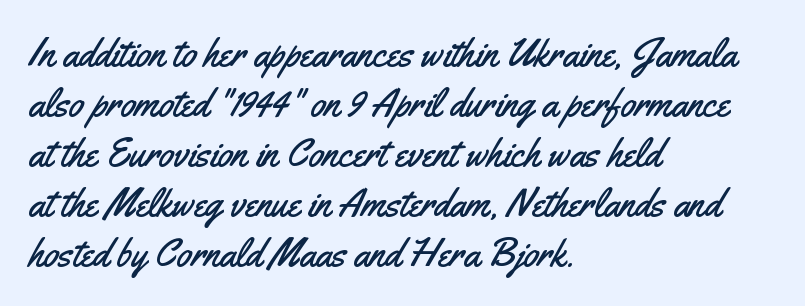
Q: Is the text italic (slanted)? A: Yes.
Q: Is the typeface a serif or a sans-serif typeface? A: Sans-serif.
Q: Is the text underlined? A: No.
Q: How is the paragraph aligned? A: Left-aligned.
Q: Is the spacing between letters normal or unusually wide? A: Normal.
Q: Is the spacing between lines tight, normal or loose? A: Normal.
Q: Width (condensed, normal, or wide)? A: Condensed.
Q: Stroke contrast? A: Medium.
Q: x-height? A: Small.
Q: Monospaced? A: No.
